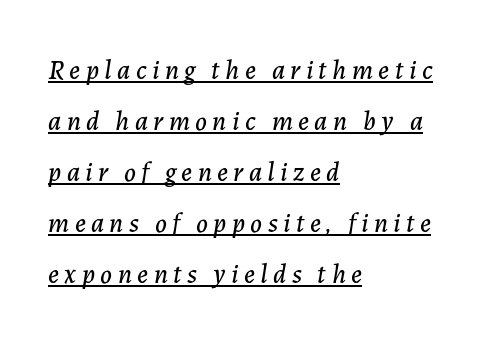
Q: Is the text italic (slanted)? A: Yes, it leans right by about 7 degrees.
Q: Is the text underlined? A: Yes.
Q: How is the paragraph aligned? A: Left-aligned.
Q: Is the spacing between letters normal or unusually wide? A: Unusually wide.
